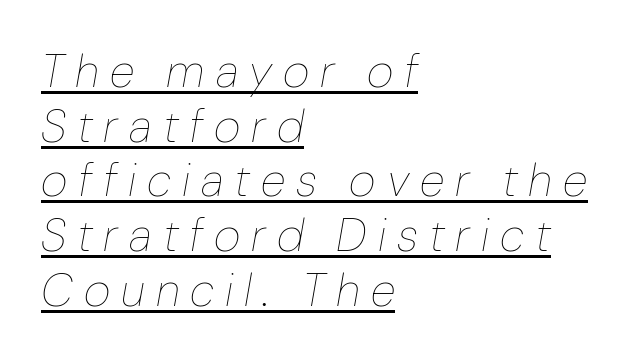
The image shows 46 px thin type, italic (leaning right); set left-aligned, line spacing 1.19x, unusually wide letter spacing (+0.24 em), underlined; low stroke contrast and a medium x-height.
